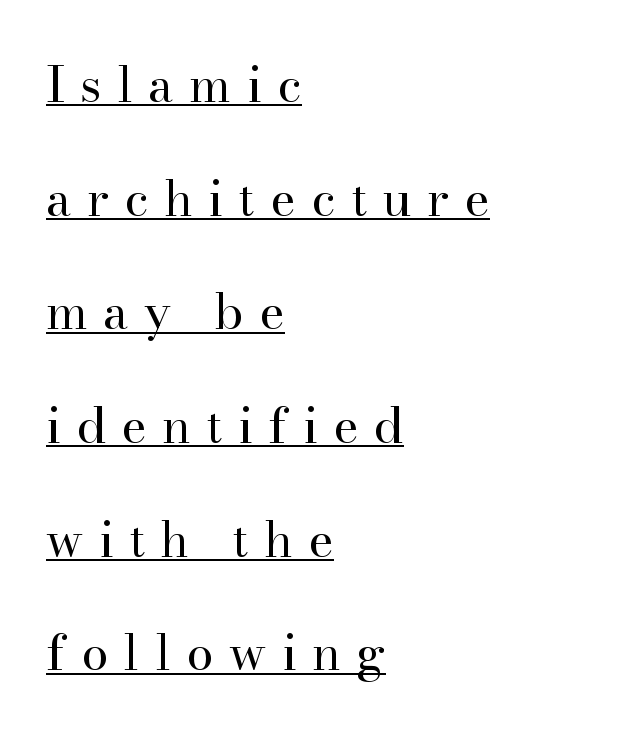
Is this a sans? No — the strokes have serifs. The paragraph has a hard left edge and a soft right edge. The glyphs are accompanied by a horizontal stroke just below them. The typeface has the unassuming heft of standard copy or less. In terms of leading, this rendering errs on the spacious side.
